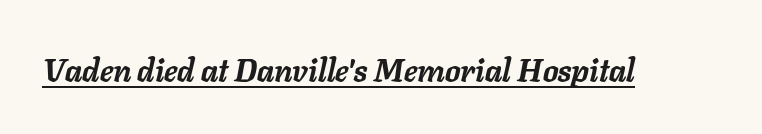
The image shows 31 px semibold type, italic (leaning right); set normal letter spacing, underlined; low stroke contrast and a medium x-height.
